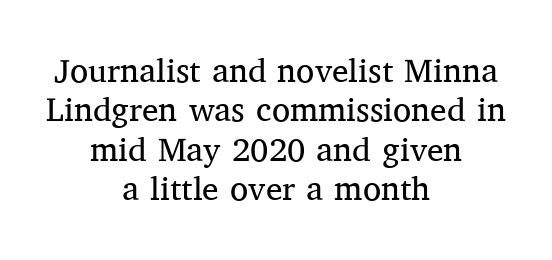
{"serif": "yes", "italic": "no", "bold": "no", "weight": "regular", "width": "normal", "stroke_contrast": "medium", "x_height": "medium", "monospaced": "no", "underline": "no", "align": "center", "line_spacing_ratio": 1.19, "letter_spacing": "normal", "letter_spacing_em": 0.0, "glyph_px": 33}
